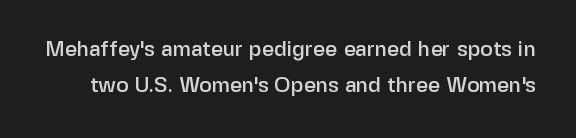
Q: Is the text italic (slanted)? A: No, it is upright.
Q: Is the text underlined? A: No.
Q: Is the spacing between letters normal or unusually wide? A: Normal.
